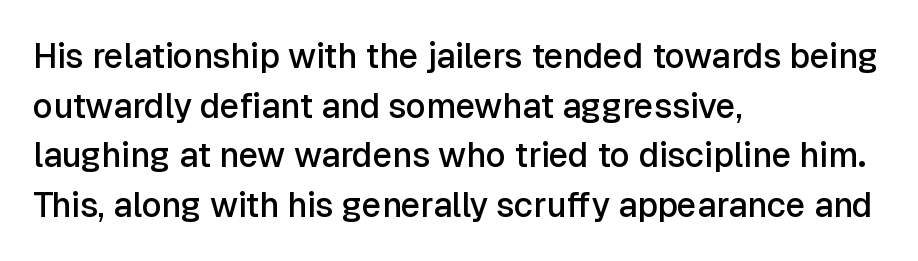
The image shows 34 px semibold sans-serif type, upright; set left-aligned, normal line spacing (1.46x), normal letter spacing, not underlined; low stroke contrast and a medium x-height.
